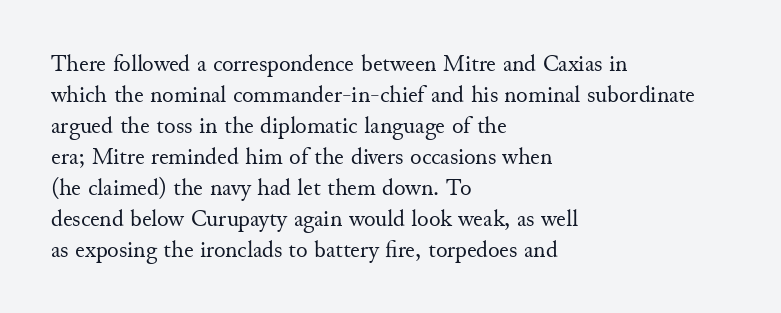
The image shows 24 px text type, upright; set left-aligned, normal line spacing (1.29x), normal letter spacing, not underlined.
